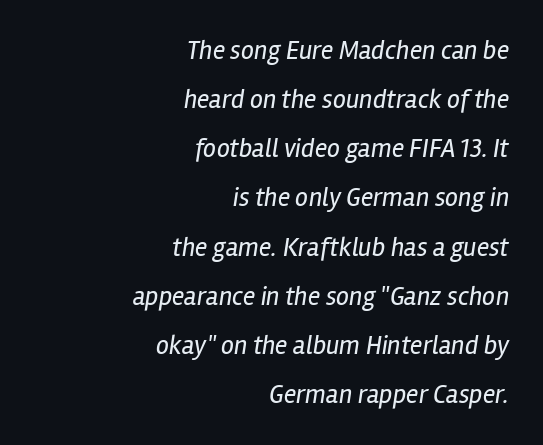
The image shows 26 px text type, italic (leaning right); set right-aligned, line spacing 1.89x, normal letter spacing, not underlined.
